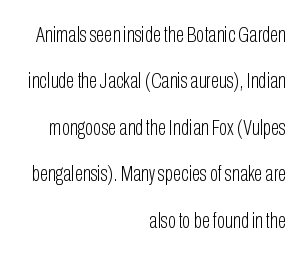
Q: Is the text bold? A: No.
Q: Is the text italic (slanted)? A: No, it is upright.
Q: Is the text underlined? A: No.
Q: How is the paragraph aligned? A: Right-aligned.
Q: Is the spacing between letters normal or unusually wide? A: Normal.
Q: Is the spacing between lines tight, normal or loose? A: Loose.
